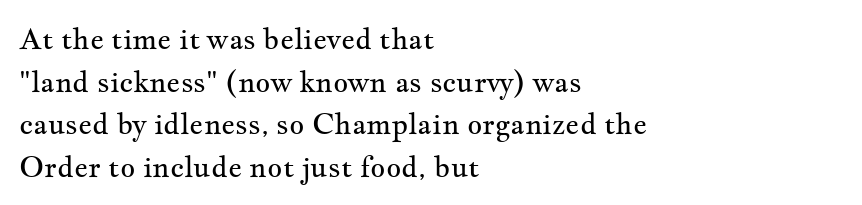
The image shows 29 px regular-weight, wide serif type, upright; set left-aligned, normal line spacing (1.47x), normal letter spacing, not underlined; medium stroke contrast and a small x-height.
